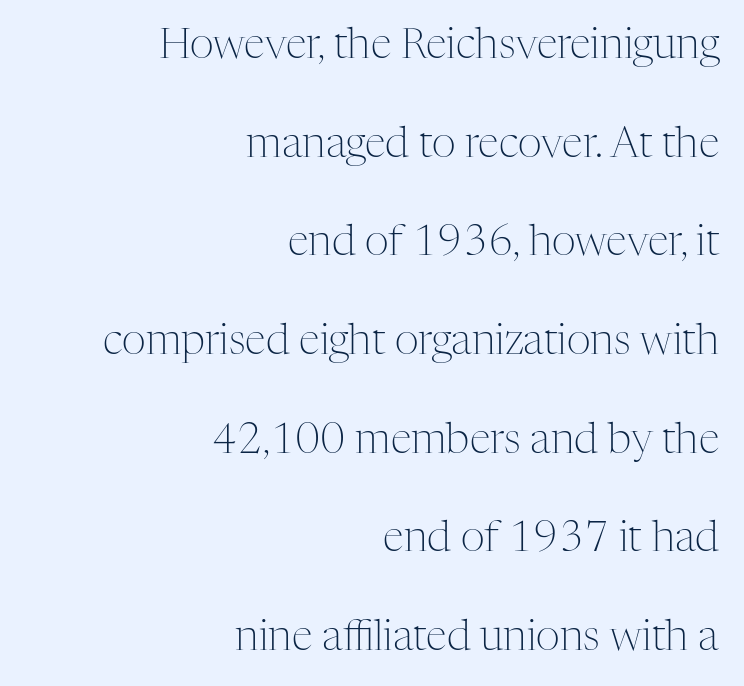
Q: Is the text bold? A: No.
Q: Is the text italic (slanted)? A: No, it is upright.
Q: Is the typeface a serif or a sans-serif typeface? A: Serif.
Q: Is the text underlined? A: No.
Q: How is the paragraph aligned? A: Right-aligned.
Q: Is the spacing between letters normal or unusually wide? A: Normal.
Q: Is the spacing between lines tight, normal or loose? A: Loose.
Q: Width (condensed, normal, or wide)? A: Normal.
Q: Stroke contrast? A: Medium.
Q: x-height? A: Medium.
Q: Monospaced? A: No.
